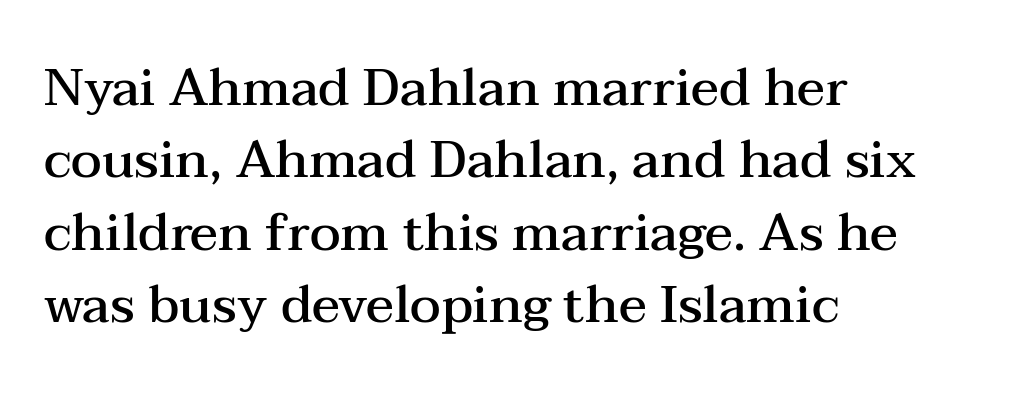
The image shows 52 px semibold, wide serif type, upright; set left-aligned, normal line spacing (1.39x), normal letter spacing, not underlined; medium stroke contrast and a medium x-height.
